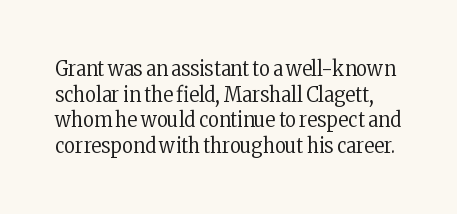
A bare baseline throughout the passage. The font sits on the lighter half of the weight spectrum, regular included. Compared with typical body copy, the letter spacing here is the same. If you drew a line through each stem, it would be perfectly vertical.
